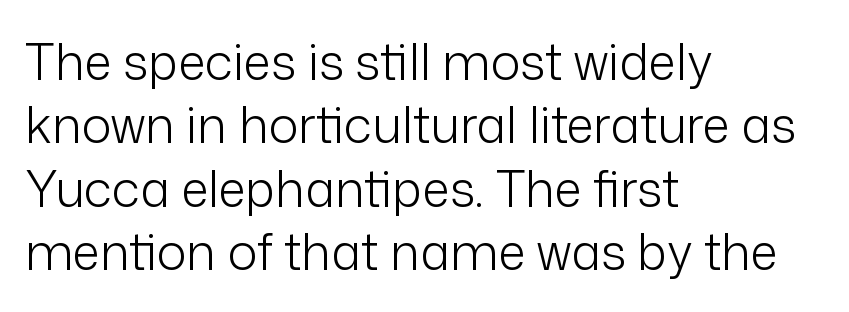
{"serif": "no", "italic": "no", "bold": "no", "weight": "light", "width": "normal", "stroke_contrast": "low", "x_height": "medium", "monospaced": "no", "underline": "no", "align": "left", "line_spacing": "normal", "line_spacing_ratio": 1.27, "letter_spacing": "normal", "letter_spacing_em": 0.0, "glyph_px": 50}
